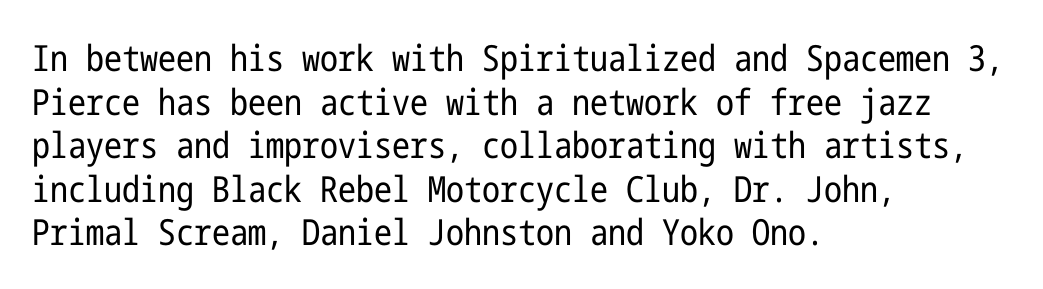
The image shows 36 px regular-weight, condensed sans-serif type, upright; set left-aligned, line spacing 1.21x, normal letter spacing, not underlined; low stroke contrast and a medium x-height.
